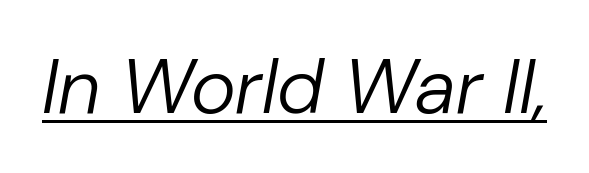
The string is rendered with underlining switched on. Caption: standard tracking, unaltered. The strokes carry an ordinary text weight at most. Think of a printed novel: that variable character pitch is what you see here.
